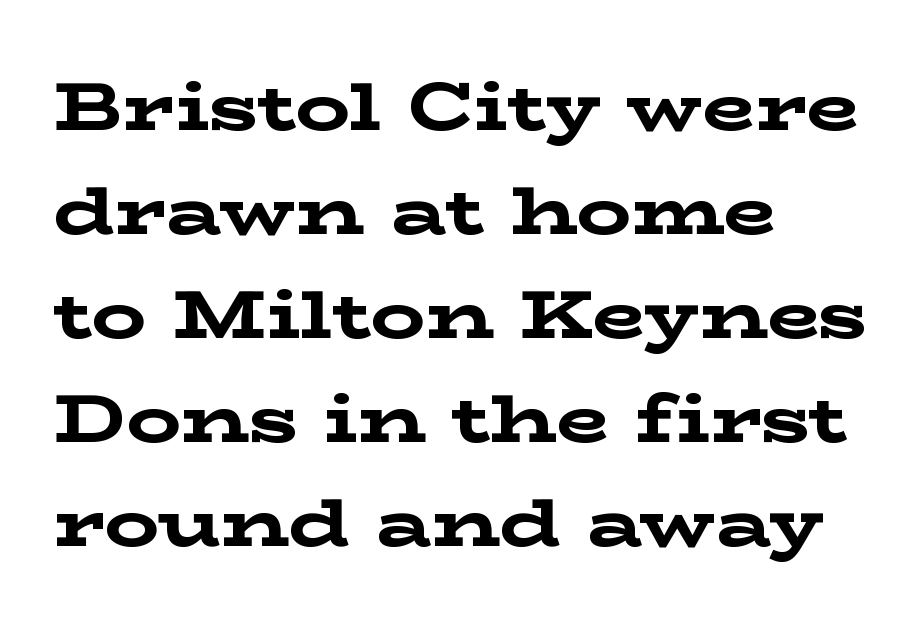
All the whitespace from short lines collects on the right. The type family on display is of the serif kind. Nothing unusual about the tracking: characters are spaced as the font intends. Is this a fixed-width face? No — the glyphs have proportional, varying widths. This is heavy type, rendered in bold.
